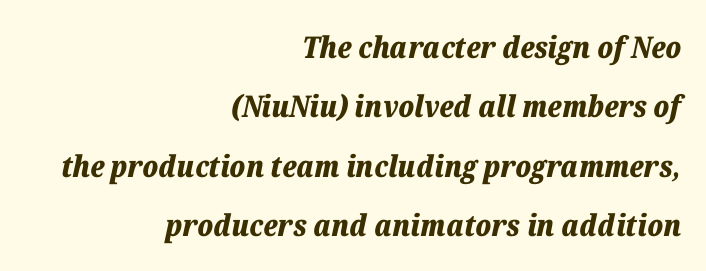
The image shows 30 px bold type, italic (leaning right); set right-aligned, loose line spacing (1.98x), normal letter spacing, not underlined; low stroke contrast and a medium x-height.
